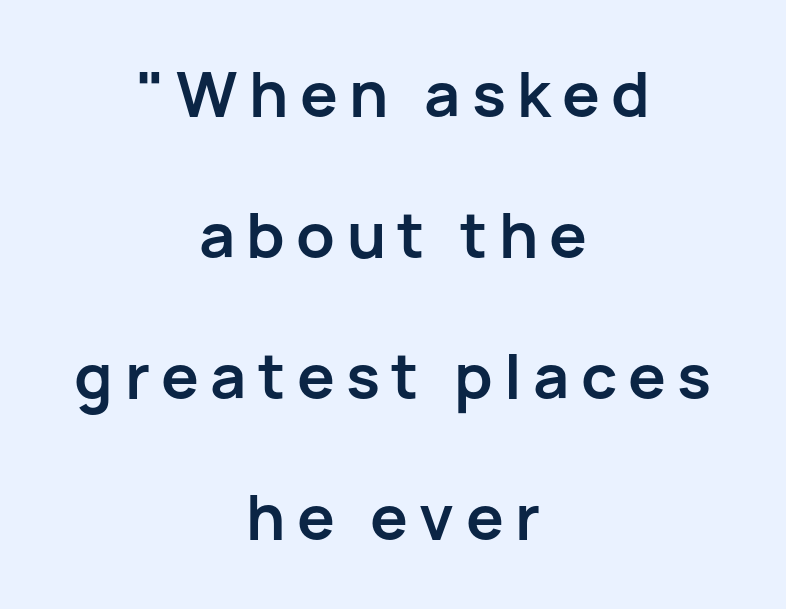
Q: Is the text bold? A: Yes.
Q: Is the text italic (slanted)? A: No, it is upright.
Q: Is the typeface a serif or a sans-serif typeface? A: Sans-serif.
Q: Is the text underlined? A: No.
Q: How is the paragraph aligned? A: Centered.
Q: Is the spacing between lines tight, normal or loose? A: Loose.
Q: Width (condensed, normal, or wide)? A: Normal.
Q: Stroke contrast? A: Low.
Q: x-height? A: Medium.
Q: Monospaced? A: No.
